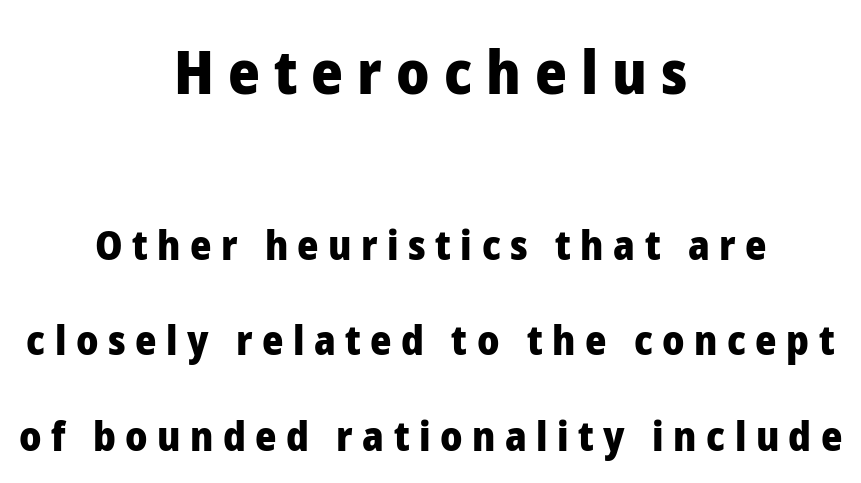
The image shows 61 px heavy sans-serif type, upright; set centered, loose line spacing (2.33x), unusually wide letter spacing (+0.23 em), not underlined; the first (top) block is 1.49x larger; low stroke contrast and a medium x-height.
